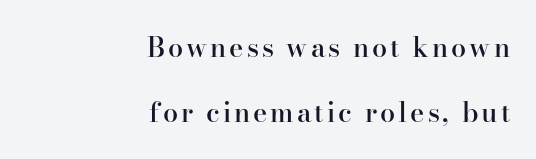
Only glyphs here, with clear space below each row. Emphasis by weight is partial: semibold. When letters stand straight like this, we call the style roman or upright. The paragraph shown leans on its right margin.
